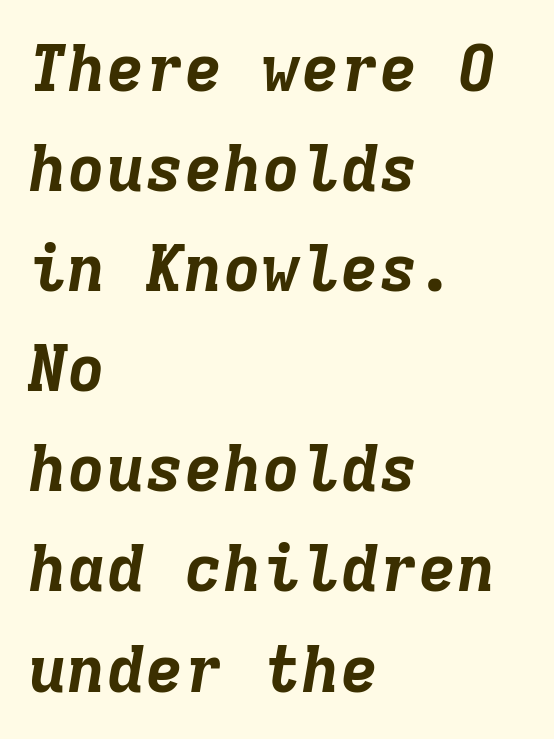
The image shows 65 px bold type, italic (leaning right), monospaced; set left-aligned, normal line spacing (1.54x), normal letter spacing, not underlined; low stroke contrast and a medium x-height.
